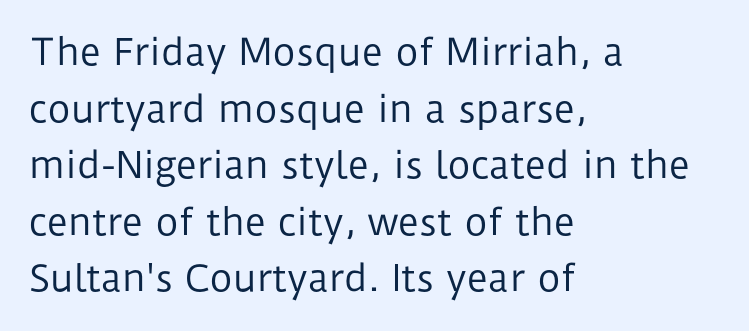
{"serif": "no", "italic": "no", "bold": "no", "weight": "regular", "width": "normal", "stroke_contrast": "low", "x_height": "medium", "monospaced": "no", "underline": "no", "align": "left", "line_spacing": "normal", "line_spacing_ratio": 1.57, "letter_spacing": "normal", "letter_spacing_em": 0.0, "glyph_px": 36}
